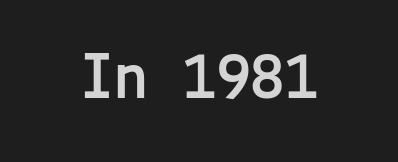
Is this a fixed-width face? Yes — each glyph sits in an identical cell. Decoration check: the copy has no underline. Designer's note — italics off, roman on. The line texture is even and compact thanks to regular tracking. To sum up the face: it is a sans, with no serifs.
